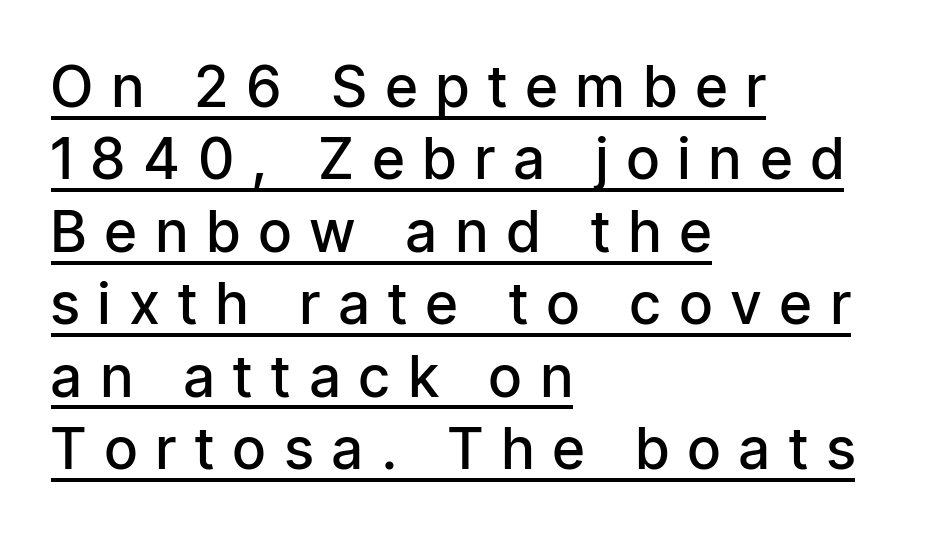
The image shows 57 px semibold, condensed sans-serif type, upright; set left-aligned, normal line spacing (1.27x), unusually wide letter spacing (+0.34 em), underlined; low stroke contrast and a medium x-height.
